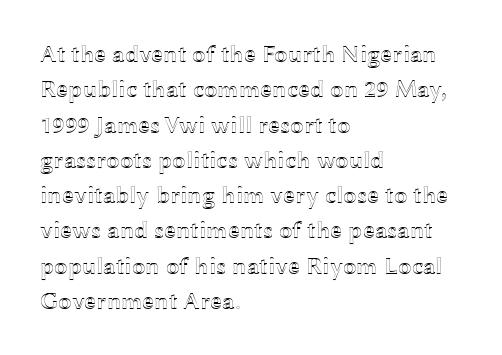
{"italic": "no", "underline": "no", "align": "left", "line_spacing": "normal", "line_spacing_ratio": 1.47, "letter_spacing": "normal", "letter_spacing_em": 0.0, "glyph_px": 24}
